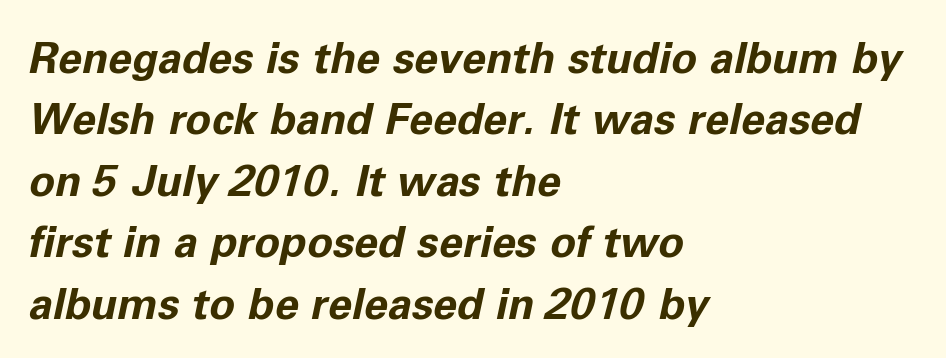
{"italic": "yes", "lean": "right", "slant_degrees": 11, "bold": "yes", "weight": "bold", "width": "normal", "stroke_contrast": "low", "x_height": "medium", "monospaced": "no", "underline": "no", "align": "left", "line_spacing": "normal", "line_spacing_ratio": 1.43, "letter_spacing": "normal", "letter_spacing_em": 0.0, "glyph_px": 43}
